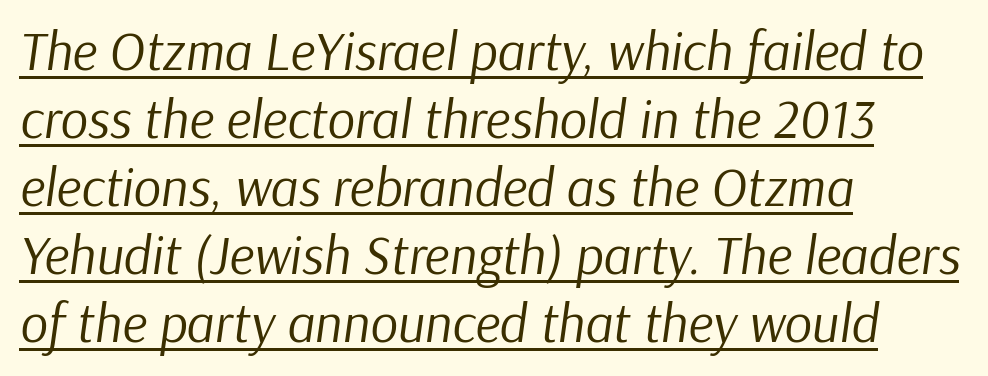
{"italic": "yes", "lean": "right", "slant_degrees": 9, "bold": "no", "weight": "regular", "width": "normal", "stroke_contrast": "low", "x_height": "medium", "monospaced": "no", "underline": "yes", "align": "left", "line_spacing": "normal", "line_spacing_ratio": 1.26, "letter_spacing": "normal", "letter_spacing_em": 0.0, "glyph_px": 54}
